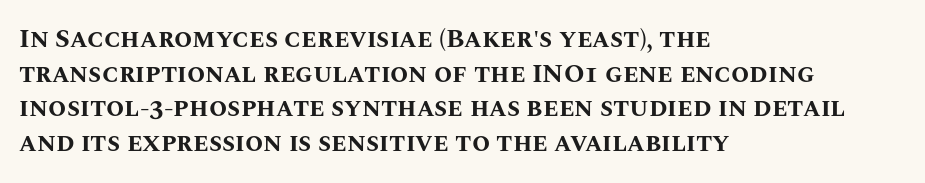
{"italic": "no", "bold": "yes", "underline": "no", "align": "left", "line_spacing": "normal", "line_spacing_ratio": 1.33, "letter_spacing": "normal", "letter_spacing_em": 0.0, "glyph_px": 26}
